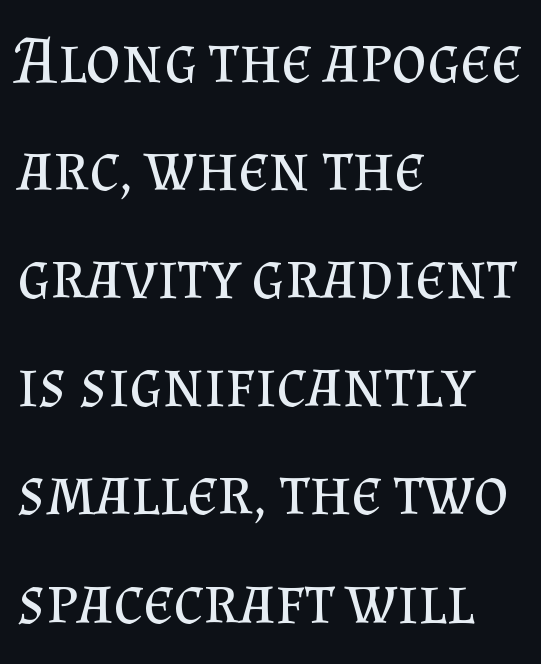
The image shows 68 px regular-weight serif type, upright; set left-aligned, normal line spacing (1.59x), normal letter spacing, not underlined; medium stroke contrast and a small x-height.
